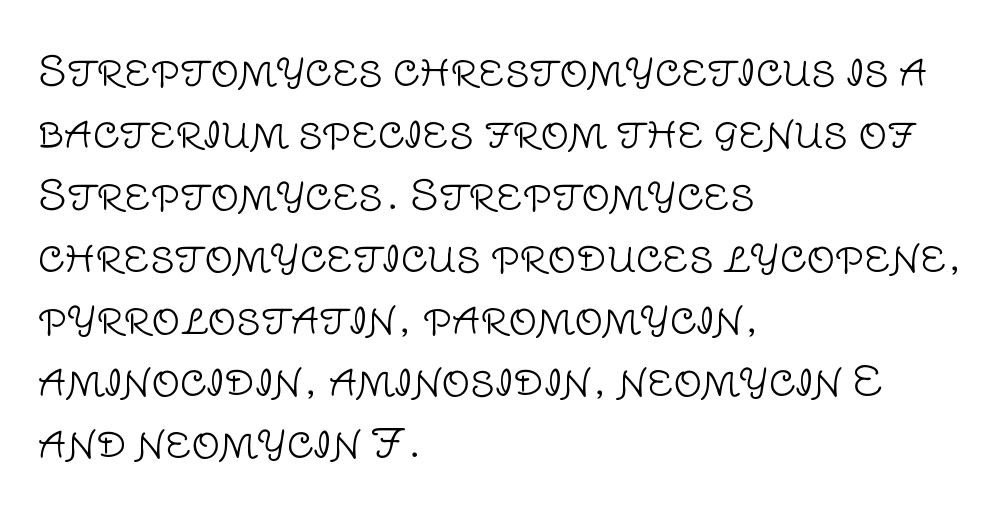
Rows of type keep a routine distance in the vertical direction. Look at the bottom of the vertical strokes: they stop flat, with no serifs. Teacher's note: observe the even left margin — that is flush-left alignment. Looks like regular typesetting: each glyph gets only the width it needs. These glyphs show unthickened strokes, regular width or finer.
